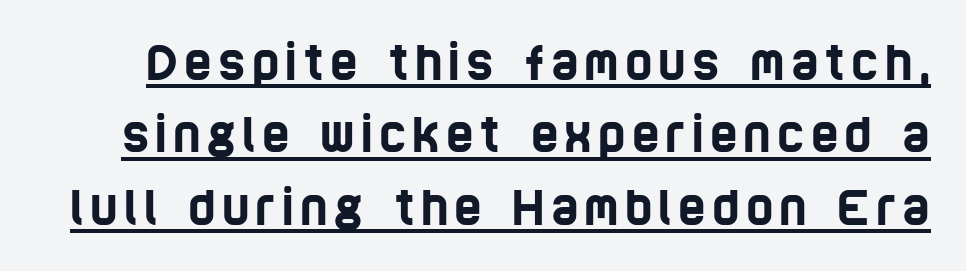
Q: Is the typeface a serif or a sans-serif typeface? A: Sans-serif.
Q: Is the text underlined? A: Yes.
Q: Is the spacing between lines tight, normal or loose? A: Normal.
Q: Width (condensed, normal, or wide)? A: Condensed.
Q: Stroke contrast? A: Low.
Q: x-height? A: Large.
Q: Monospaced? A: No.
